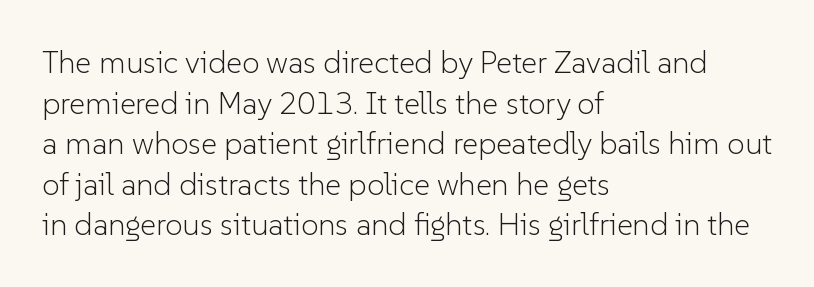
The image shows 31 px light sans-serif type, upright; set left-aligned, normal line spacing (1.31x), normal letter spacing, not underlined; low stroke contrast and a medium x-height.
